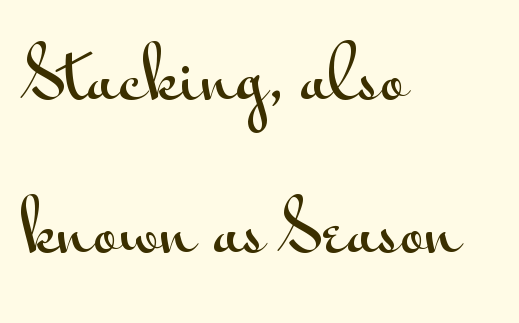
Any mark beneath the type? The region is blank. The typesetter chose a ragged-right arrangement here. The passage shown stacks its lines with a broad gap. The face used here is rendered with its standard letterfit.
